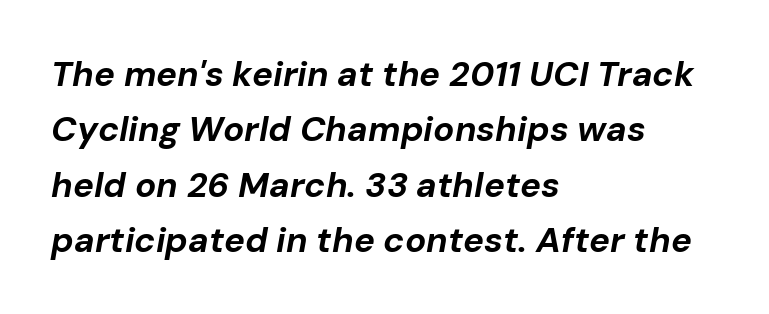
Students, this is bold: see how much ink each stroke carries. Rows of type keep a routine distance in the vertical direction. The rendering uses natural spacing where letterforms have individual widths. Standard letterfit; no display-style spreading of the glyphs. The text carries the slant typical of an italic or oblique font.
